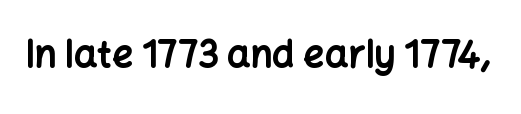
The image shows 37 px bold sans-serif type, upright; set normal letter spacing, not underlined; low stroke contrast and a medium x-height.
